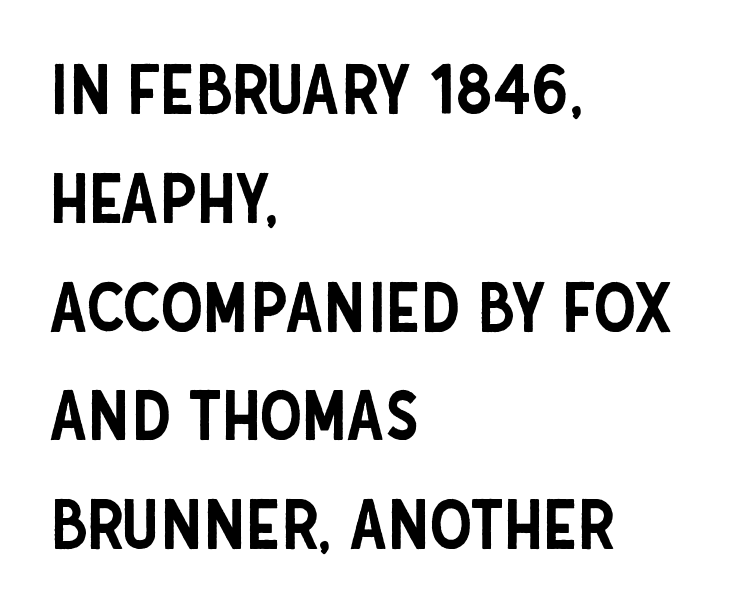
{"serif": "no", "italic": "no", "width": "condensed", "stroke_contrast": "low", "x_height": "large", "monospaced": "no", "underline": "no", "align": "left", "line_spacing": "normal", "line_spacing_ratio": 1.6, "letter_spacing": "normal", "letter_spacing_em": 0.0, "glyph_px": 68}
